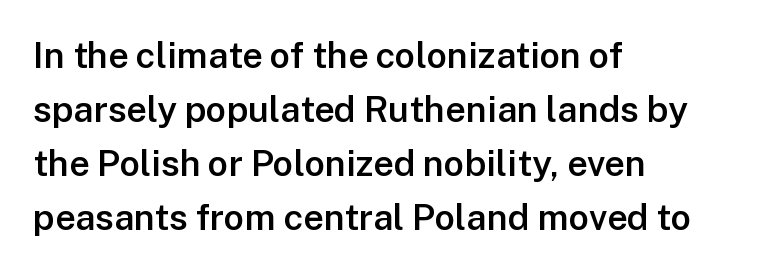
{"serif": "no", "italic": "no", "bold": "semi", "weight": "semibold", "width": "normal", "stroke_contrast": "low", "x_height": "medium", "monospaced": "no", "underline": "no", "align": "left", "line_spacing": "normal", "line_spacing_ratio": 1.5, "letter_spacing": "normal", "letter_spacing_em": 0.0, "glyph_px": 36}
